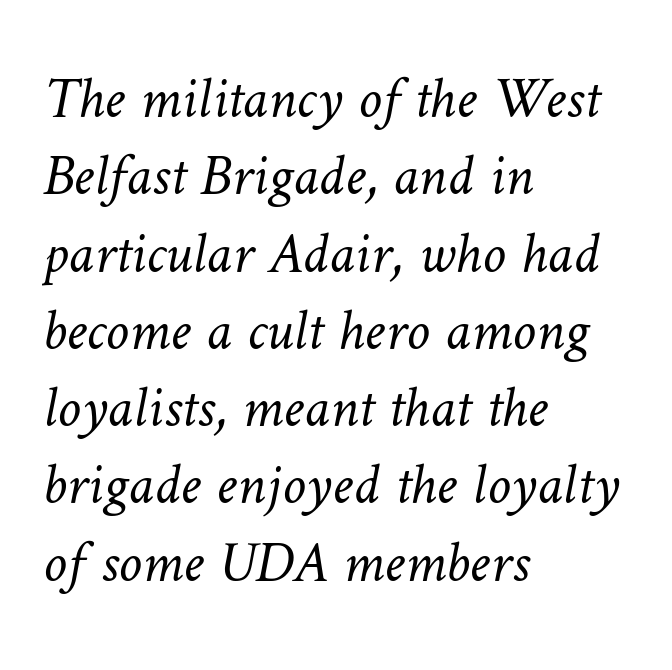
{"bold": "no", "weight": "light", "width": "normal", "stroke_contrast": "low", "x_height": "medium", "monospaced": "no", "underline": "no", "align": "left", "line_spacing": "normal", "line_spacing_ratio": 1.31, "letter_spacing": "normal", "letter_spacing_em": 0.0, "glyph_px": 59}
